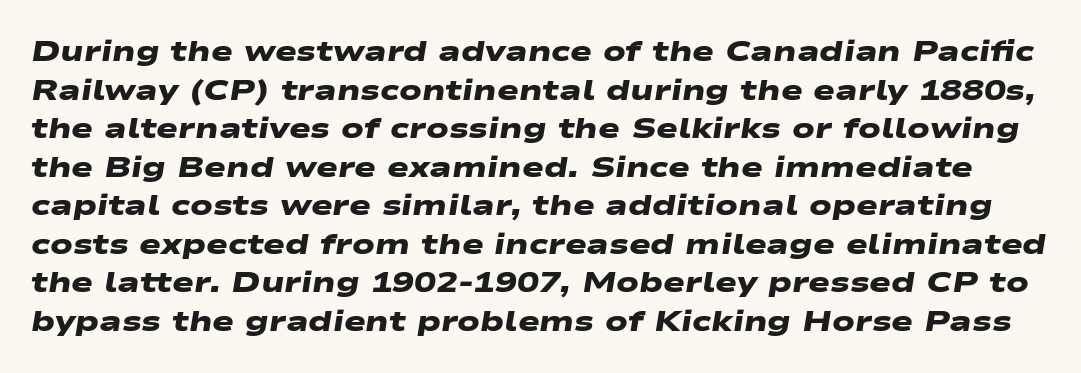
The baseline area is clear. The face used here is proportionally spaced, like ordinary book or web type. Interline gaps are of average width in this sample. Nothing sits at the stroke ends, so this counts as sans-serif. In terms of letterspacing, this is plain default setting.
